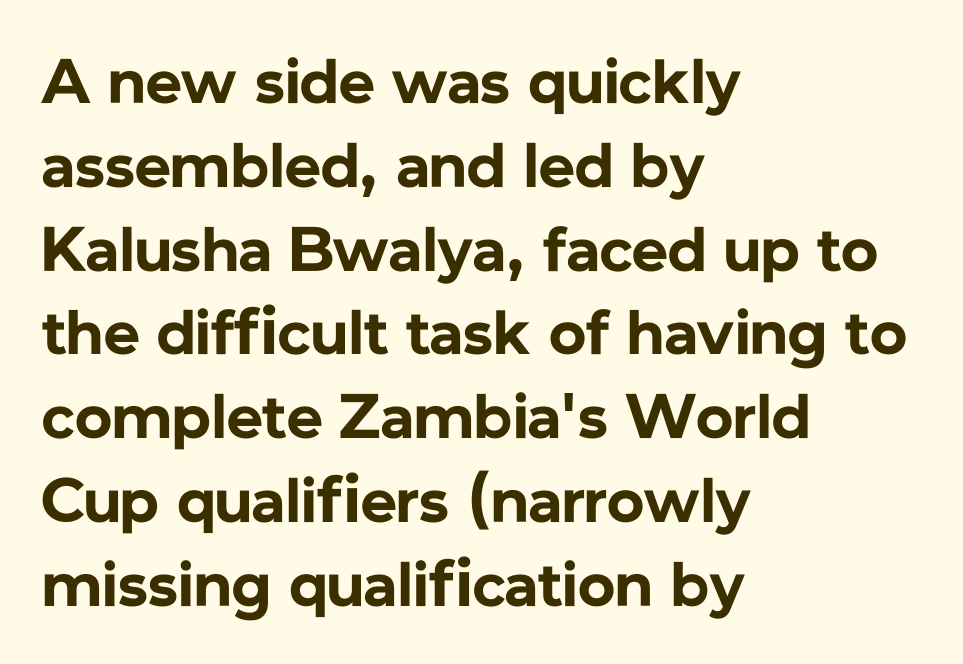
{"serif": "no", "italic": "no", "bold": "yes", "weight": "bold", "width": "normal", "stroke_contrast": "low", "x_height": "medium", "monospaced": "no", "underline": "no", "align": "left", "line_spacing": "normal", "line_spacing_ratio": 1.33, "letter_spacing": "normal", "letter_spacing_em": 0.0, "glyph_px": 63}
